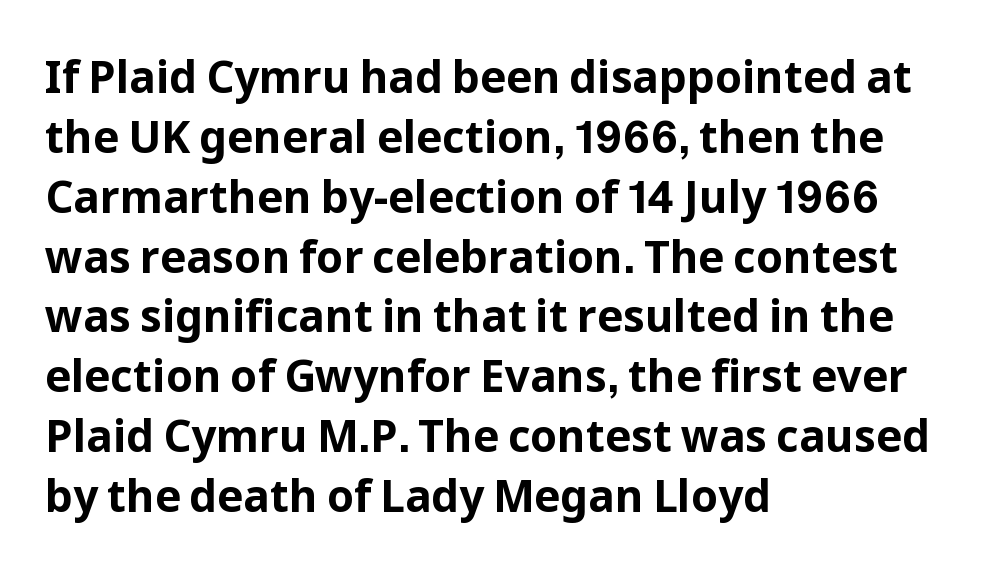
{"serif": "no", "italic": "no", "bold": "yes", "weight": "bold", "width": "normal", "stroke_contrast": "low", "x_height": "medium", "monospaced": "no", "underline": "no", "align": "left", "line_spacing": "normal", "line_spacing_ratio": 1.36, "letter_spacing": "normal", "letter_spacing_em": 0.0, "glyph_px": 44}
